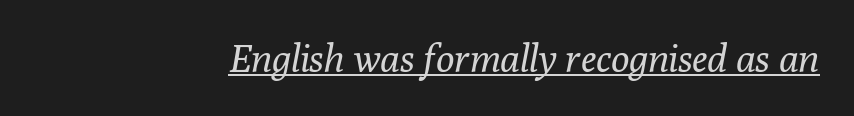
Q: Is the text bold? A: No.
Q: Is the text italic (slanted)? A: Yes, it leans right by about 10 degrees.
Q: Is the typeface a serif or a sans-serif typeface? A: Serif.
Q: Is the text underlined? A: Yes.
Q: Is the spacing between letters normal or unusually wide? A: Normal.
Q: Width (condensed, normal, or wide)? A: Normal.
Q: Stroke contrast? A: Low.
Q: x-height? A: Medium.
Q: Monospaced? A: No.
